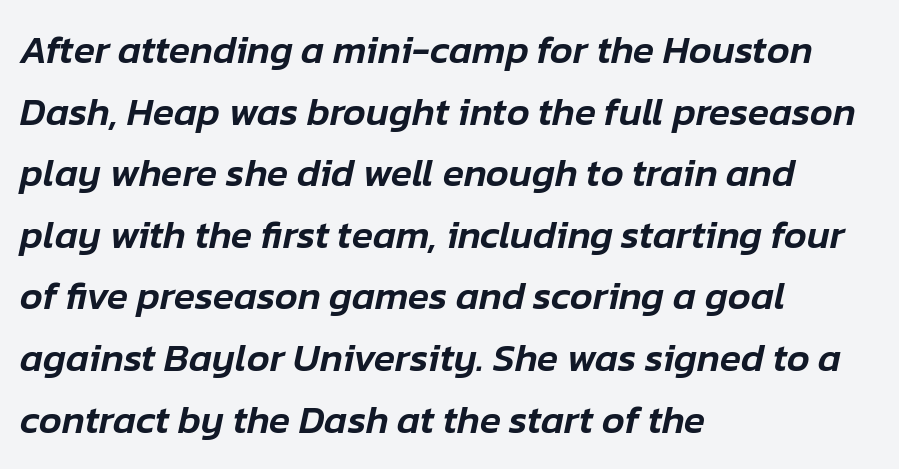
Q: Is the text italic (slanted)? A: Yes, it leans right by about 12 degrees.
Q: Is the text underlined? A: No.
Q: How is the paragraph aligned? A: Left-aligned.
Q: Is the spacing between letters normal or unusually wide? A: Normal.
Q: Is the spacing between lines tight, normal or loose? A: Normal.
Q: Width (condensed, normal, or wide)? A: Normal.
Q: Stroke contrast? A: Low.
Q: x-height? A: Medium.
Q: Monospaced? A: No.
